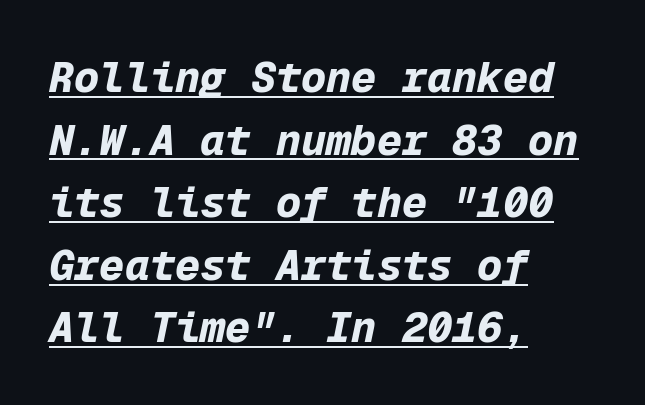
Q: Is the text bold? A: Yes.
Q: Is the text italic (slanted)? A: Yes, it leans right by about 12 degrees.
Q: Is the text underlined? A: Yes.
Q: How is the paragraph aligned? A: Left-aligned.
Q: Is the spacing between letters normal or unusually wide? A: Normal.
Q: Is the spacing between lines tight, normal or loose? A: Normal.
Q: Width (condensed, normal, or wide)? A: Normal.
Q: Stroke contrast? A: Low.
Q: x-height? A: Medium.
Q: Monospaced? A: Yes.
